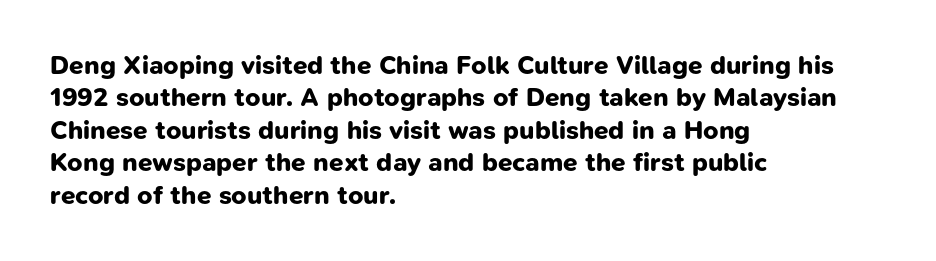
The image shows 26 px bold type; set left-aligned, normal line spacing (1.25x), normal letter spacing, not underlined.
